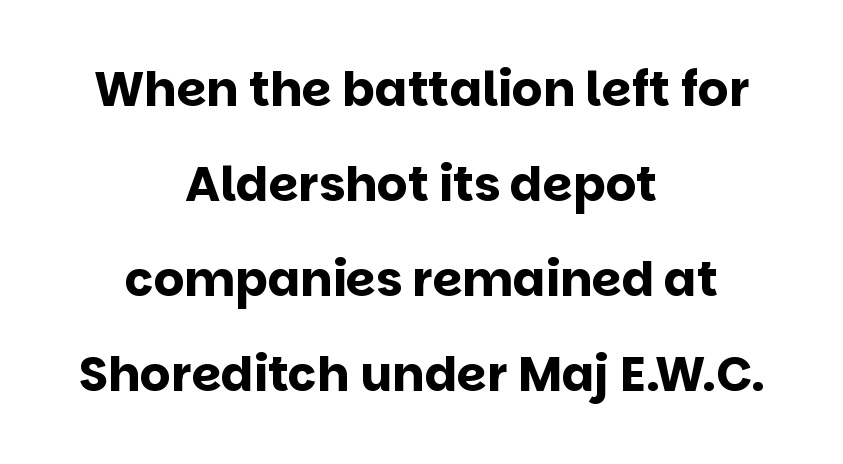
Q: Is the text bold? A: Yes.
Q: Is the text italic (slanted)? A: No, it is upright.
Q: Is the typeface a serif or a sans-serif typeface? A: Sans-serif.
Q: Is the text underlined? A: No.
Q: How is the paragraph aligned? A: Centered.
Q: Is the spacing between letters normal or unusually wide? A: Normal.
Q: Is the spacing between lines tight, normal or loose? A: Loose.
Q: Width (condensed, normal, or wide)? A: Normal.
Q: Stroke contrast? A: Low.
Q: x-height? A: Large.
Q: Monospaced? A: No.
